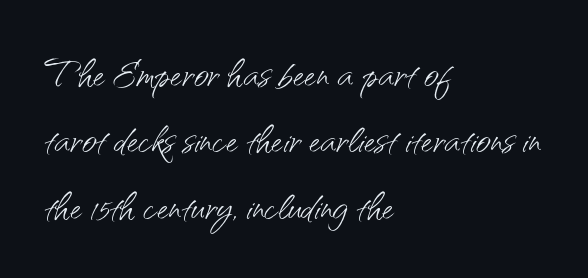
{"serif": "no", "bold": "no", "weight": "light", "width": "normal", "stroke_contrast": "medium", "x_height": "small", "monospaced": "no", "underline": "no", "align": "left", "line_spacing": "normal", "line_spacing_ratio": 1.3, "letter_spacing": "normal", "letter_spacing_em": 0.0, "glyph_px": 51}
